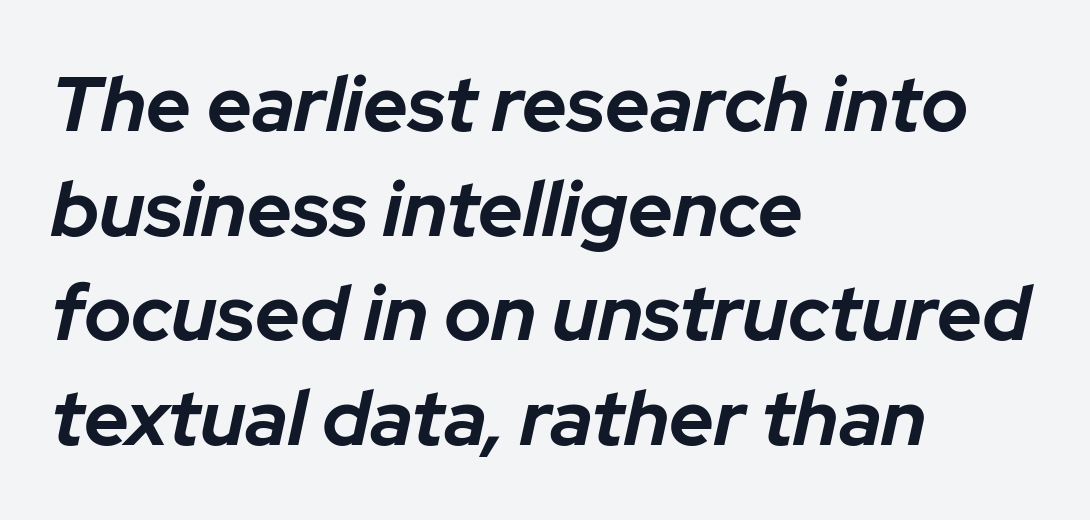
{"italic": "yes", "lean": "right", "slant_degrees": 12, "bold": "yes", "weight": "bold", "width": "normal", "stroke_contrast": "low", "x_height": "medium", "monospaced": "no", "underline": "no", "align": "left", "line_spacing": "normal", "line_spacing_ratio": 1.34, "letter_spacing": "normal", "letter_spacing_em": 0.0, "glyph_px": 78}
